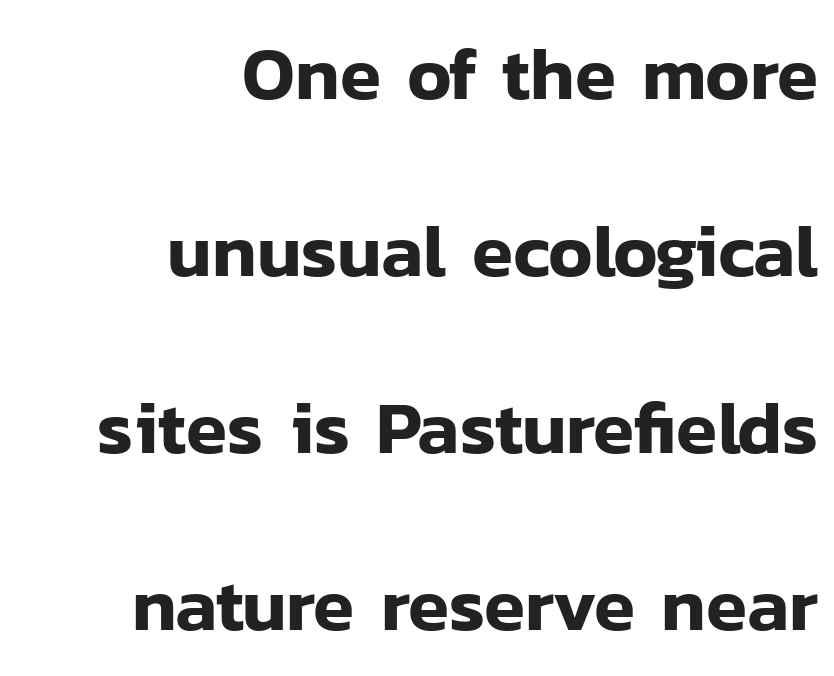
The image shows 75 px sans-serif type, upright; set right-aligned, loose line spacing (2.36x), normal letter spacing, not underlined; low stroke contrast and a medium x-height.
